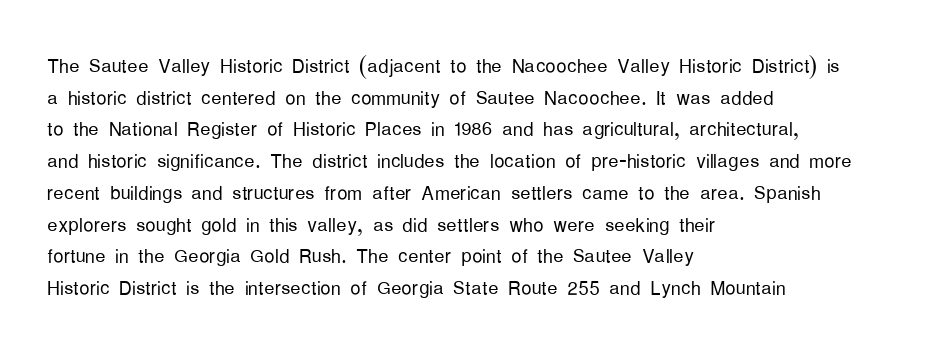
Q: Is the text bold? A: No.
Q: Is the text italic (slanted)? A: No, it is upright.
Q: Is the text underlined? A: No.
Q: How is the paragraph aligned? A: Left-aligned.
Q: Is the spacing between letters normal or unusually wide? A: Normal.
